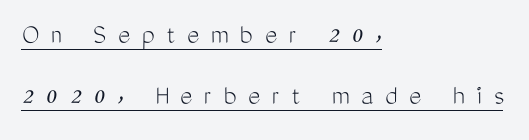
{"serif": "no", "italic": "no", "bold": "no", "weight": "light", "width": "condensed", "stroke_contrast": "medium", "x_height": "medium", "monospaced": "no", "underline": "yes", "align": "left", "line_spacing": "loose", "line_spacing_ratio": 2.11, "letter_spacing": "wide", "letter_spacing_em": 0.41, "glyph_px": 29}
